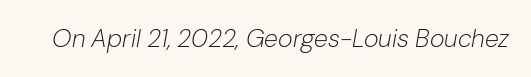
{"italic": "yes", "lean": "right", "slant_degrees": 10, "bold": "no", "underline": "no", "letter_spacing": "normal", "letter_spacing_em": 0.0, "glyph_px": 25}
